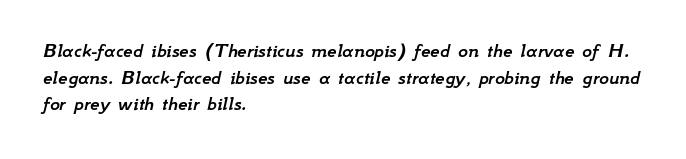
Q: Is the text italic (slanted)? A: Yes, it leans right by about 12 degrees.
Q: Is the text underlined? A: No.
Q: How is the paragraph aligned? A: Left-aligned.
Q: Is the spacing between letters normal or unusually wide? A: Normal.
Q: Is the spacing between lines tight, normal or loose? A: Normal.
